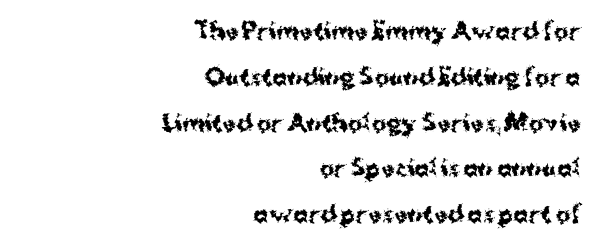
The image shows 22 px bold type, upright; set right-aligned, loose line spacing (2.08x), normal letter spacing, not underlined.
